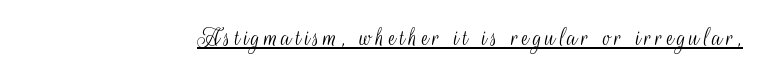
The image shows 27 px text type; set underlined.
